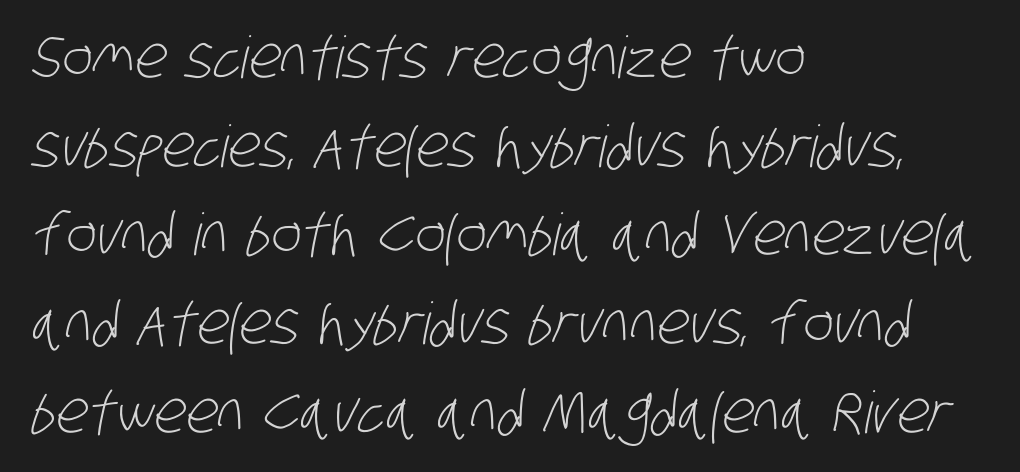
{"serif": "no", "bold": "no", "weight": "light", "width": "condensed", "stroke_contrast": "low", "x_height": "large", "monospaced": "no", "underline": "no", "align": "left", "line_spacing": "normal", "line_spacing_ratio": 1.53, "letter_spacing": "normal", "letter_spacing_em": 0.0, "glyph_px": 58}
